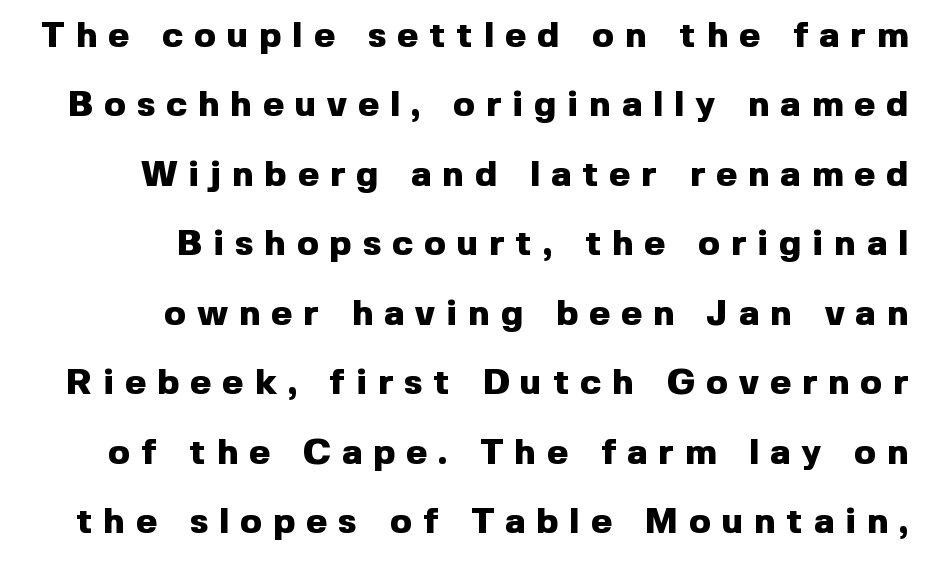
The image shows 36 px heavy sans-serif type, upright; set right-aligned, loose line spacing (1.93x), unusually wide letter spacing (+0.31 em), not underlined; a medium x-height.
